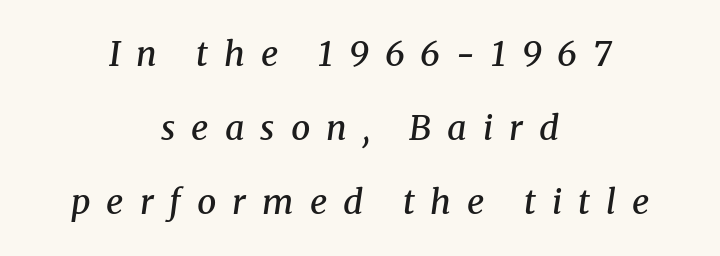
Q: Is the text bold? A: Semi-bold.
Q: Is the text italic (slanted)? A: Yes, it leans right by about 8 degrees.
Q: Is the typeface a serif or a sans-serif typeface? A: Serif.
Q: Is the text underlined? A: No.
Q: How is the paragraph aligned? A: Centered.
Q: Is the spacing between letters normal or unusually wide? A: Unusually wide.
Q: Is the spacing between lines tight, normal or loose? A: Loose.
Q: Width (condensed, normal, or wide)? A: Normal.
Q: Stroke contrast? A: Medium.
Q: x-height? A: Medium.
Q: Monospaced? A: No.
